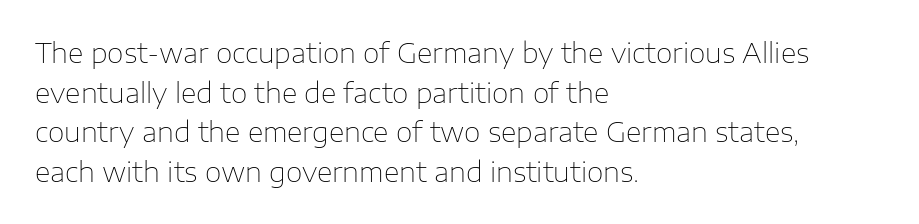
Q: Is the text bold? A: No.
Q: Is the text italic (slanted)? A: No, it is upright.
Q: Is the text underlined? A: No.
Q: How is the paragraph aligned? A: Left-aligned.
Q: Is the spacing between letters normal or unusually wide? A: Normal.
Q: Is the spacing between lines tight, normal or loose? A: Normal.
